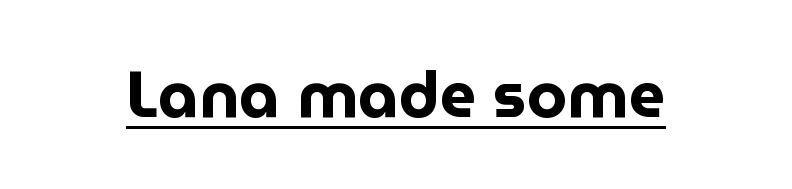
Look at the tracking — it's just the regular setting, nothing added. Underlining? Definitely there. Observe the absence of serifs on each vertical stroke in this sample. Vertical strokes here are truly vertical.
